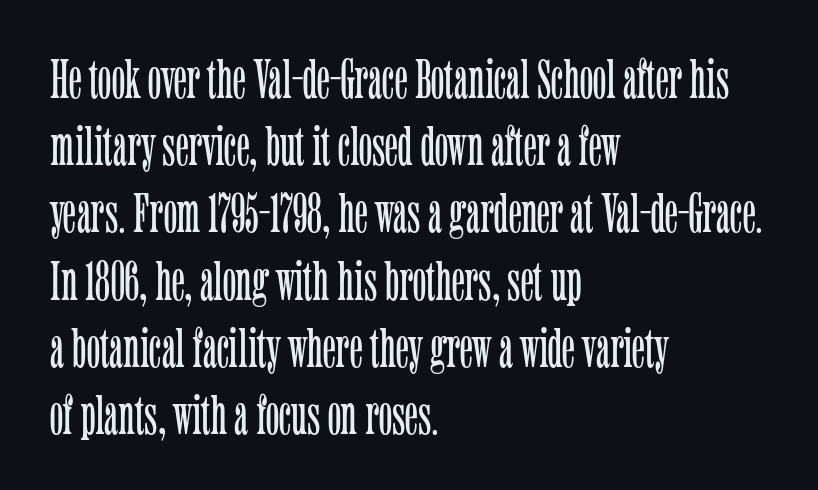
Q: Is the text bold? A: No.
Q: Is the text italic (slanted)? A: No, it is upright.
Q: Is the typeface a serif or a sans-serif typeface? A: Serif.
Q: Is the text underlined? A: No.
Q: How is the paragraph aligned? A: Left-aligned.
Q: Is the spacing between letters normal or unusually wide? A: Normal.
Q: Width (condensed, normal, or wide)? A: Condensed.
Q: Stroke contrast? A: Low.
Q: x-height? A: Medium.
Q: Monospaced? A: No.
